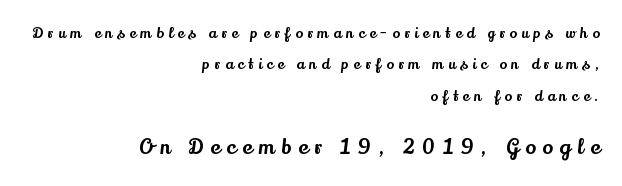
Q: Is the text italic (slanted)? A: Yes.
Q: Is the text underlined? A: No.
Q: How is the paragraph aligned? A: Right-aligned.
Q: Is the spacing between letters normal or unusually wide? A: Unusually wide.
Q: Is the spacing between lines tight, normal or loose? A: Loose.
Q: Which block of text is set in a larger size, the first (top) or the second (bottom)? A: The second (bottom) one.
